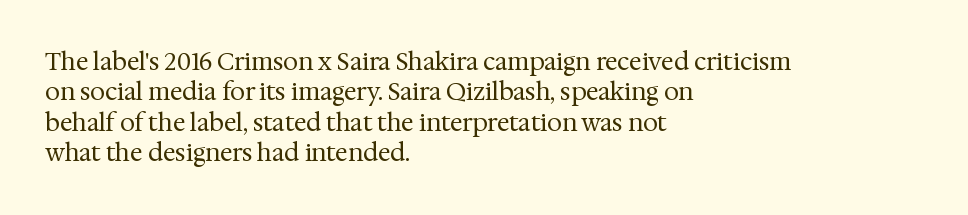
Q: Is the text bold? A: No.
Q: Is the text italic (slanted)? A: No, it is upright.
Q: Is the text underlined? A: No.
Q: How is the paragraph aligned? A: Left-aligned.
Q: Is the spacing between letters normal or unusually wide? A: Normal.
Q: Is the spacing between lines tight, normal or loose? A: Normal.
